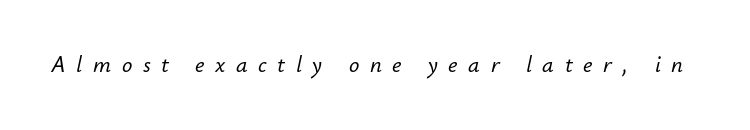
{"italic": "yes", "lean": "right", "slant_degrees": 12, "underline": "no", "letter_spacing": "wide", "letter_spacing_em": 0.46, "glyph_px": 23}
